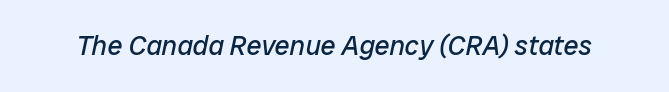
Anything drawn beneath the words? Only blank space. The text carries the slant typical of an italic or oblique font. On a weight scale, this lands at 450 or below. Observe the ordinary spacing: letters are neighbours, not strangers.
